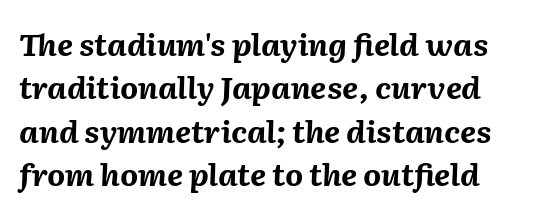
{"italic": "yes", "lean": "right", "slant_degrees": 2, "bold": "yes", "weight": "bold", "width": "normal", "stroke_contrast": "medium", "x_height": "medium", "monospaced": "no", "underline": "no", "line_spacing": "normal", "line_spacing_ratio": 1.4, "letter_spacing": "normal", "letter_spacing_em": 0.0, "glyph_px": 31}
